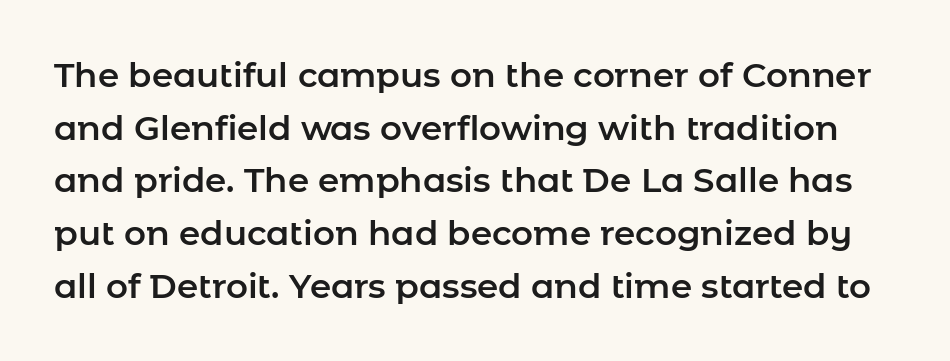
{"serif": "no", "italic": "no", "width": "normal", "stroke_contrast": "low", "x_height": "medium", "monospaced": "no", "underline": "no", "line_spacing": "normal", "line_spacing_ratio": 1.55, "letter_spacing": "normal", "letter_spacing_em": 0.0, "glyph_px": 34}
